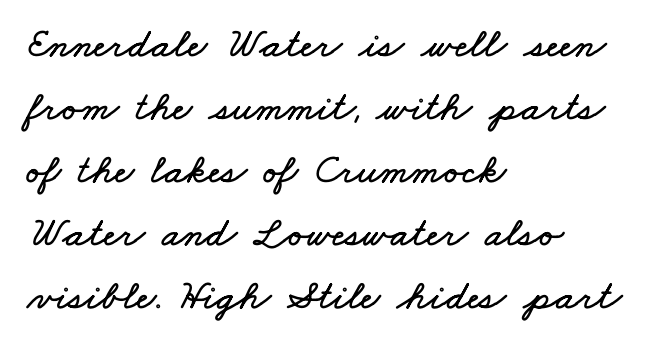
The image shows 42 px wide type; set left-aligned, normal line spacing (1.5x), normal letter spacing, not underlined; low stroke contrast and a small x-height.
